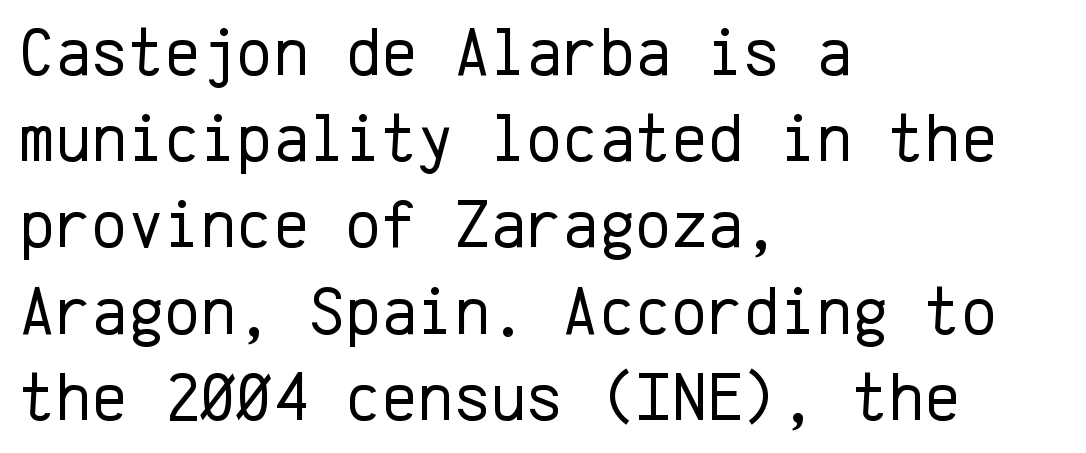
The passage shown has conventional tracking throughout. No letter is thick-stroked: the sample isn't bold. A student would call this left alignment; a typographer would say flush left, rag right. Anything drawn beneath the words? Only blank space. Do the characters align in a grid? Yes, the font is monospaced. A typesetter would label this face a sans.
